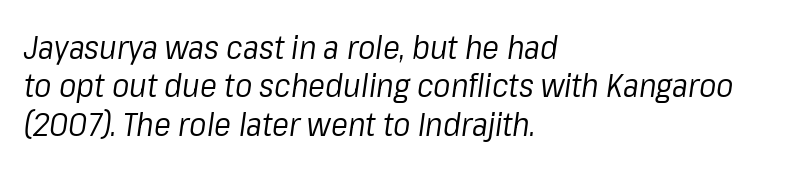
{"italic": "yes", "lean": "right", "slant_degrees": 8, "bold": "no", "weight": "regular", "width": "normal", "stroke_contrast": "low", "x_height": "medium", "monospaced": "no", "underline": "no", "align": "left", "line_spacing_ratio": 1.2, "letter_spacing": "normal", "letter_spacing_em": 0.0, "glyph_px": 32}
